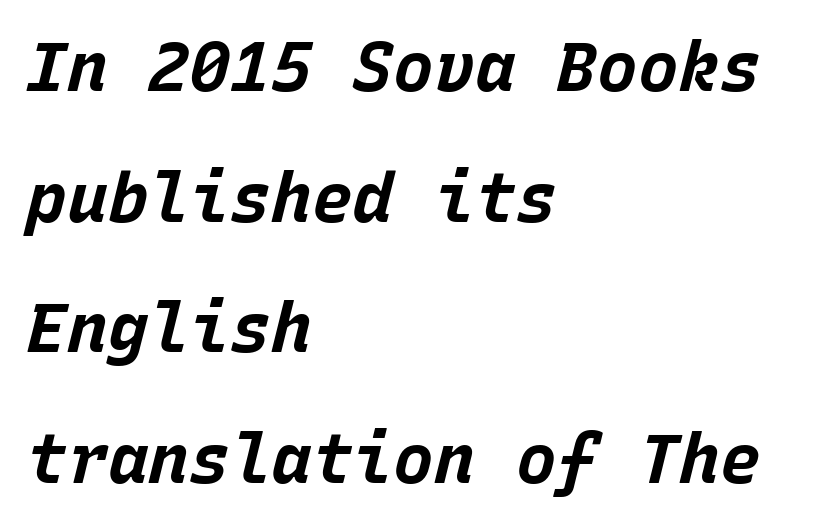
The image shows 68 px bold type, italic (leaning right), monospaced; set left-aligned, loose line spacing (1.92x), normal letter spacing, not underlined; low stroke contrast and a large x-height.
